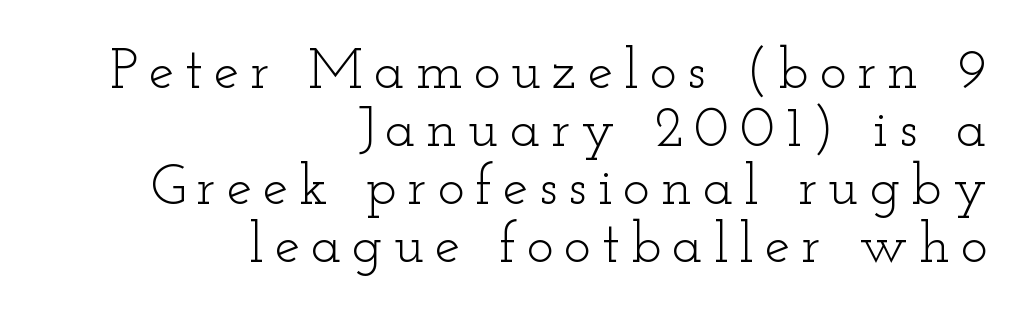
The specimen reads as upright at a glance. The block of text is dense from top to bottom, with scant space between rows. Quick note: underline off. The letters advance in unequal steps, a hallmark of proportional type. Compared with a typical body face, this is equally light or lighter still. All the whitespace from short lines collects on the left.
